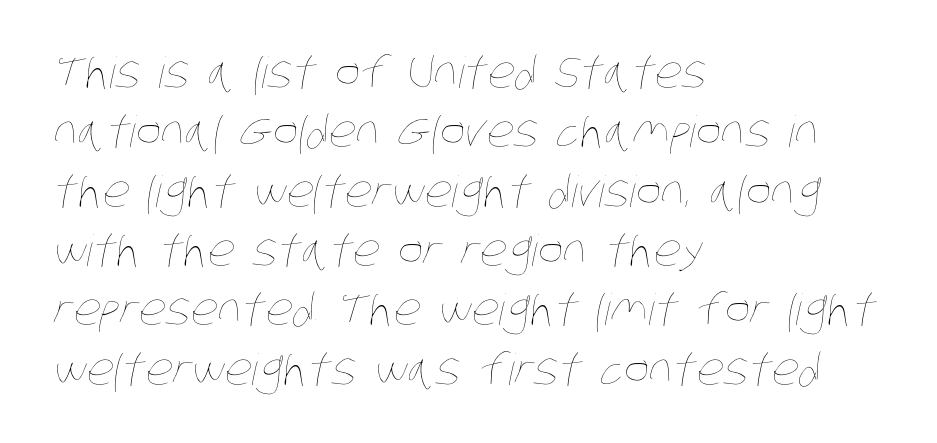
The cut favours lightness, reaching ordinary text weight at its darkest. The paragraph has a hard left edge and a soft right edge. Check the space under the baseline: it is left empty. The block of text has a typical density, with ordinary space between rows. The letters advance in unequal steps, a hallmark of proportional type.
